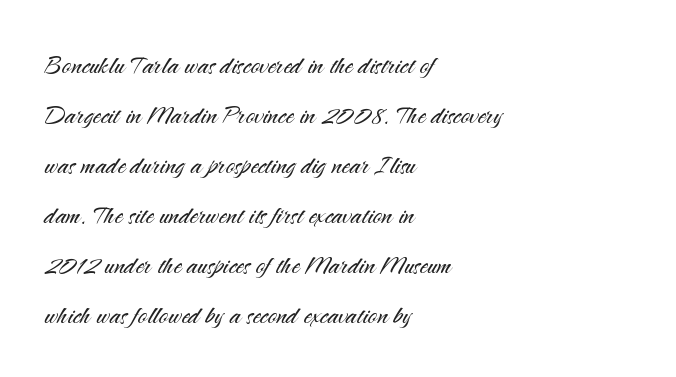
Compared with typical body copy, the letter spacing here is the same. The passage shown is not bold in any degree. Left-aligned paragraph, ragged on the right. Spacing verdict: proportional, widths tailored to each character.
